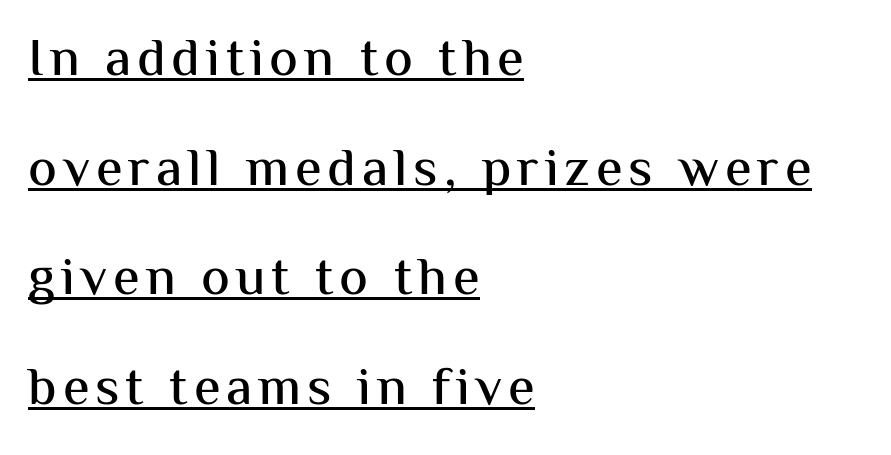
Where is the straight margin? On the left. A great deal of white space separates one row of letters from the next. This sample has the flowing, uneven cadence of proportional lettering. A typographer would call this underscored text. The typeface chosen for these lines omits serifs.
